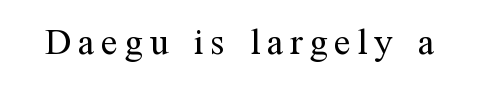
{"serif": "yes", "italic": "no", "bold": "no", "weight": "regular", "width": "normal", "stroke_contrast": "medium", "x_height": "medium", "monospaced": "no", "underline": "no", "glyph_px": 37}
